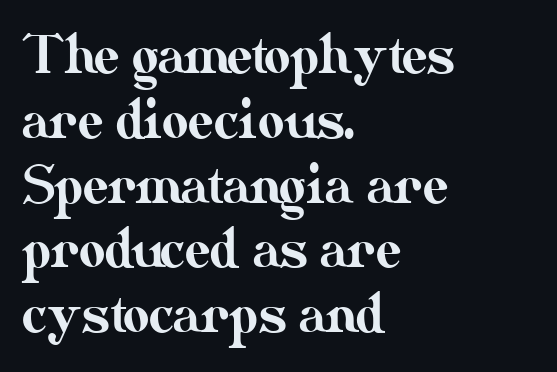
The letterforms sit shoulder to shoulder at normal distance. Visually the block forms a straight wall on the left and a jagged coastline on the right. Honestly, the row spacing looks completely unremarkable. Descender tails drop into unmarked territory.
